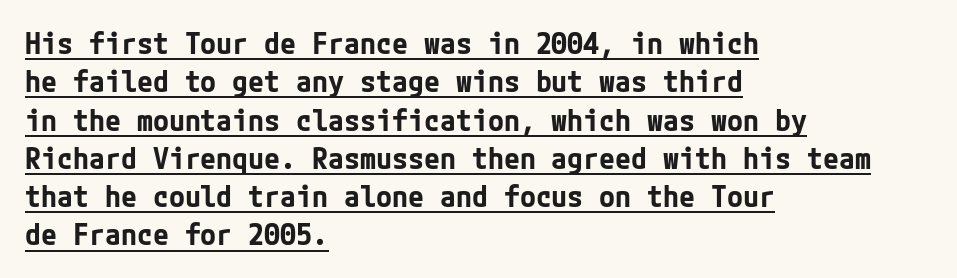
{"serif": "no", "italic": "no", "bold": "yes", "weight": "bold", "width": "normal", "stroke_contrast": "low", "x_height": "medium", "underline": "yes", "align": "left", "line_spacing": "normal", "line_spacing_ratio": 1.32, "letter_spacing": "normal", "letter_spacing_em": 0.0, "glyph_px": 29}
